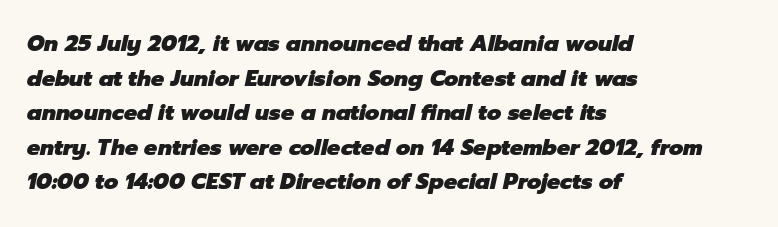
Q: Is the text bold? A: Yes.
Q: Is the text italic (slanted)? A: Yes, it leans right by about 12 degrees.
Q: Is the text underlined? A: No.
Q: How is the paragraph aligned? A: Left-aligned.
Q: Is the spacing between letters normal or unusually wide? A: Normal.
Q: Is the spacing between lines tight, normal or loose? A: Normal.
